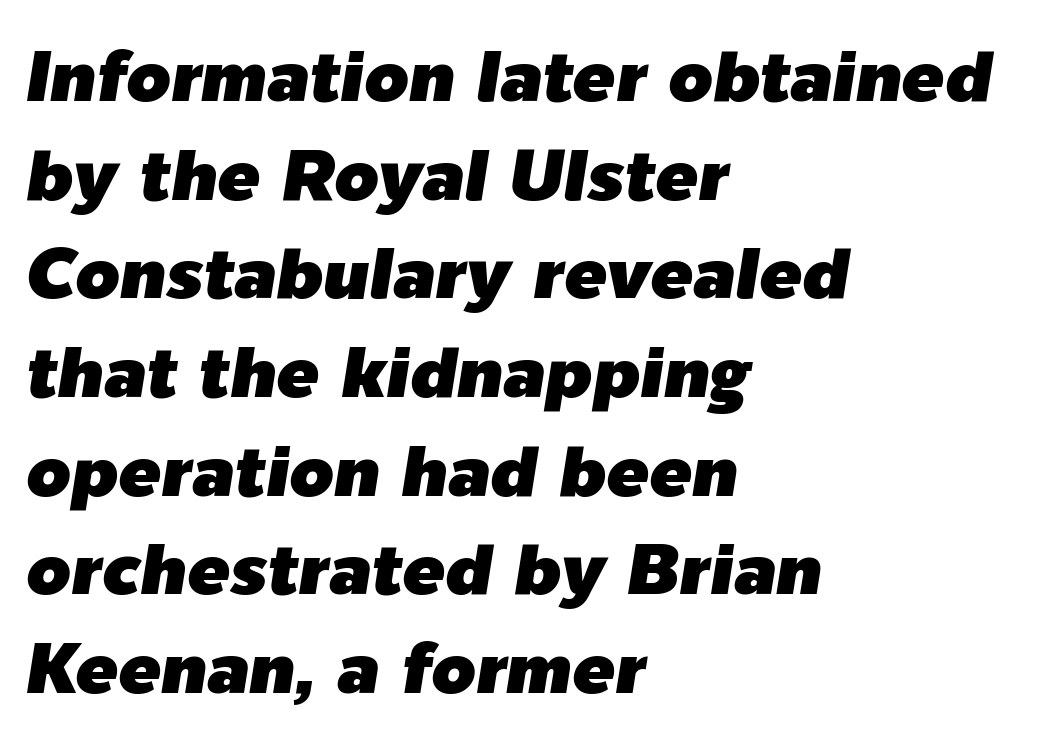
Posture: slanted. Summary of vertical rhythm: regular, with standard interline spacing. Here the designer chose a conventional face with non-uniform glyph widths. Honestly, there is no underline to notice here at all. What stands out about the letter spacing? Nothing — it is the standard amount. Does the copy run flush right? No — it runs flush left.
